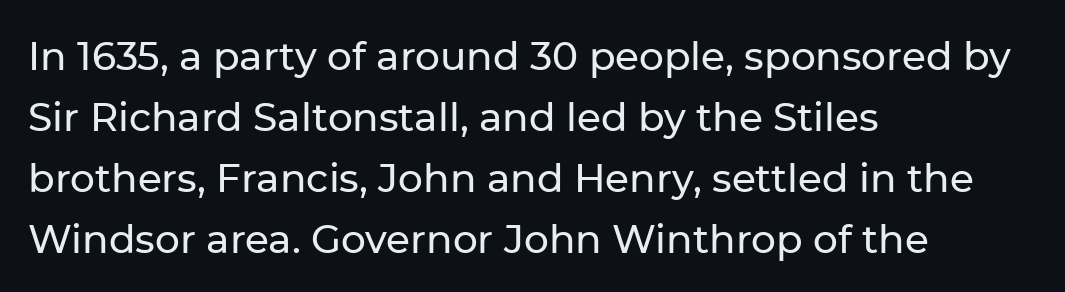
Q: Is the text italic (slanted)? A: No, it is upright.
Q: Is the typeface a serif or a sans-serif typeface? A: Sans-serif.
Q: Is the text underlined? A: No.
Q: How is the paragraph aligned? A: Left-aligned.
Q: Is the spacing between letters normal or unusually wide? A: Normal.
Q: Is the spacing between lines tight, normal or loose? A: Normal.
Q: Width (condensed, normal, or wide)? A: Normal.
Q: Stroke contrast? A: Low.
Q: x-height? A: Medium.
Q: Monospaced? A: No.
